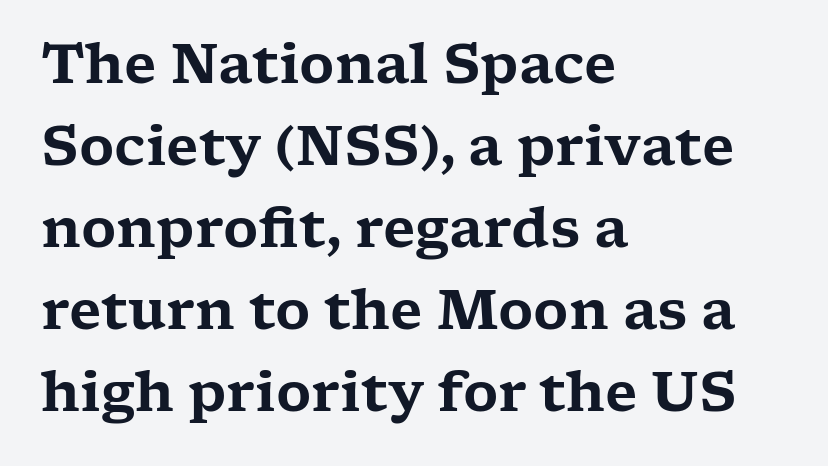
{"serif": "yes", "italic": "no", "width": "wide", "stroke_contrast": "low", "x_height": "medium", "monospaced": "no", "underline": "no", "align": "left", "line_spacing": "normal", "line_spacing_ratio": 1.52, "letter_spacing": "normal", "letter_spacing_em": 0.0, "glyph_px": 54}
